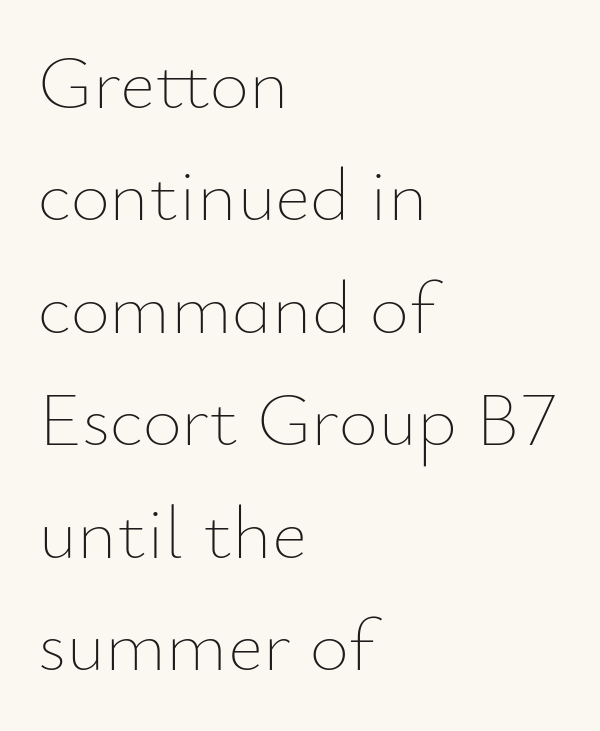
The image shows 76 px thin type, upright; set left-aligned, normal line spacing (1.48x), normal letter spacing, not underlined; low stroke contrast and a small x-height.
